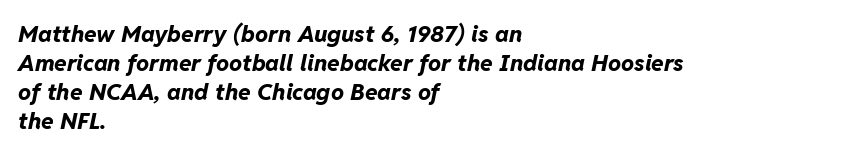
Q: Is the text bold? A: Yes.
Q: Is the text italic (slanted)? A: Yes, it leans right by about 11 degrees.
Q: Is the text underlined? A: No.
Q: How is the paragraph aligned? A: Left-aligned.
Q: Is the spacing between letters normal or unusually wide? A: Normal.
Q: Is the spacing between lines tight, normal or loose? A: Normal.
